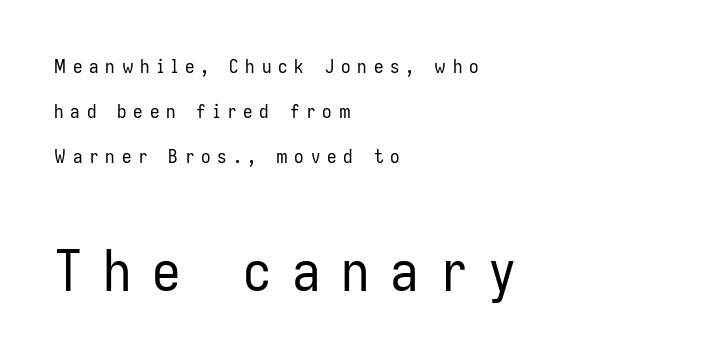
Character widths vary here, with narrow letters taking less room than wide ones. Caption: multi-line text, flush left, ragged right. Serif or sans? Sans — the stroke terminals are bare. Does extra space separate the letters? Yes, quite a lot of it.
